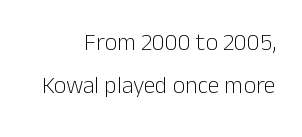
The image shows 24 px text type, upright; set right-aligned, line spacing 1.8x, normal letter spacing, not underlined.
